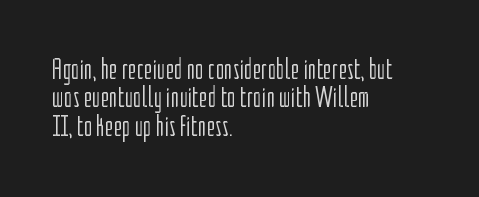
Q: Is the text bold? A: No.
Q: Is the text italic (slanted)? A: No, it is upright.
Q: Is the typeface a serif or a sans-serif typeface? A: Sans-serif.
Q: Is the text underlined? A: No.
Q: How is the paragraph aligned? A: Left-aligned.
Q: Is the spacing between letters normal or unusually wide? A: Normal.
Q: Is the spacing between lines tight, normal or loose? A: Tight.
Q: Width (condensed, normal, or wide)? A: Condensed.
Q: Stroke contrast? A: Low.
Q: x-height? A: Medium.
Q: Monospaced? A: No.
